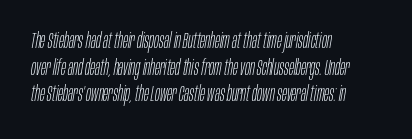
Q: Is the text bold? A: No.
Q: Is the text italic (slanted)? A: Yes, it leans right by about 10 degrees.
Q: Is the text underlined? A: No.
Q: How is the paragraph aligned? A: Left-aligned.
Q: Is the spacing between letters normal or unusually wide? A: Normal.
Q: Is the spacing between lines tight, normal or loose? A: Normal.
